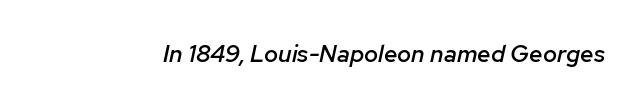
Q: Is the text bold? A: Semi-bold.
Q: Is the text italic (slanted)? A: Yes, it leans right by about 12 degrees.
Q: Is the text underlined? A: No.
Q: Is the spacing between letters normal or unusually wide? A: Normal.
